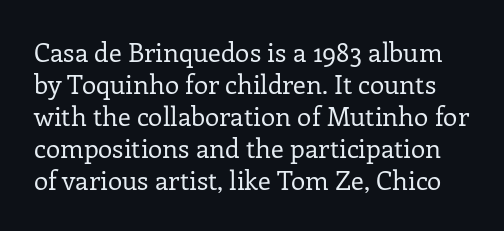
The image shows 26 px text type, upright; set line spacing 1.23x, normal letter spacing, not underlined.
